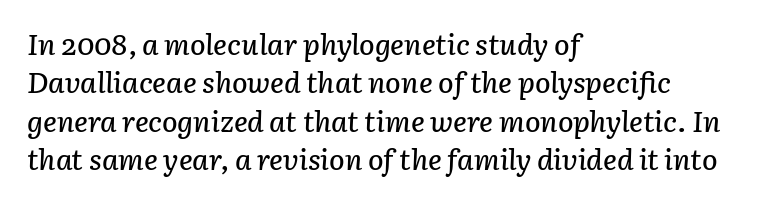
{"italic": "yes", "lean": "right", "slant_degrees": 3, "width": "normal", "stroke_contrast": "low", "x_height": "medium", "monospaced": "no", "underline": "no", "align": "left", "line_spacing": "normal", "line_spacing_ratio": 1.32, "letter_spacing": "normal", "letter_spacing_em": 0.0, "glyph_px": 29}
